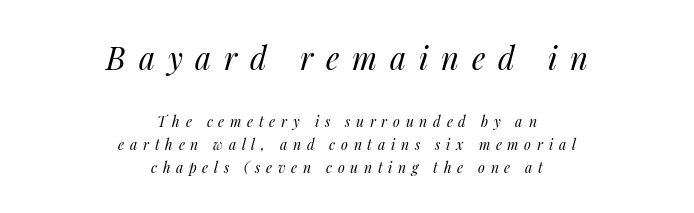
{"italic": "yes", "lean": "right", "slant_degrees": 14, "bold": "no", "weight": "regular", "width": "normal", "stroke_contrast": "medium", "x_height": "medium", "monospaced": "no", "underline": "no", "align": "center", "line_spacing": "normal", "line_spacing_ratio": 1.63, "letter_spacing": "wide", "letter_spacing_em": 0.41, "larger_block": "first", "size_ratio": 2.21, "glyph_px": 31}
